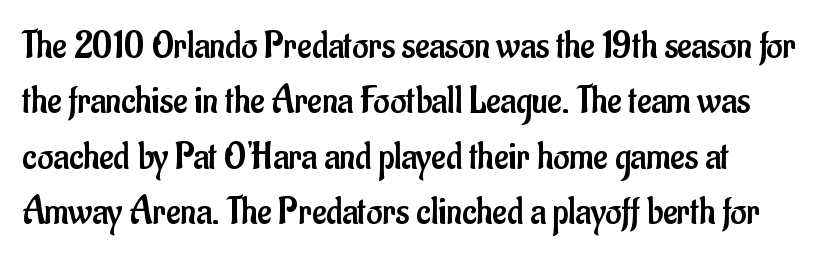
{"serif": "no", "italic": "no", "bold": "no", "weight": "regular", "width": "condensed", "stroke_contrast": "low", "x_height": "small", "monospaced": "no", "underline": "no", "line_spacing": "normal", "line_spacing_ratio": 1.42, "letter_spacing": "normal", "letter_spacing_em": 0.0, "glyph_px": 39}
